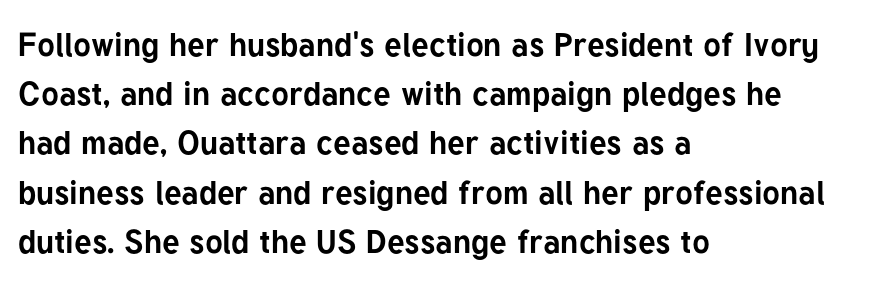
Q: Is the text bold? A: Yes.
Q: Is the text italic (slanted)? A: No, it is upright.
Q: Is the typeface a serif or a sans-serif typeface? A: Sans-serif.
Q: Is the text underlined? A: No.
Q: How is the paragraph aligned? A: Left-aligned.
Q: Is the spacing between letters normal or unusually wide? A: Normal.
Q: Is the spacing between lines tight, normal or loose? A: Normal.
Q: Width (condensed, normal, or wide)? A: Normal.
Q: Stroke contrast? A: Low.
Q: x-height? A: Medium.
Q: Monospaced? A: No.
